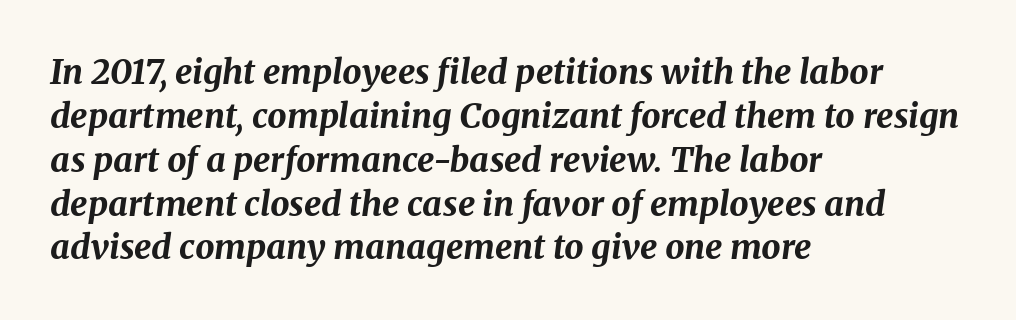
{"italic": "yes", "lean": "right", "slant_degrees": 8, "bold": "yes", "weight": "bold", "width": "normal", "stroke_contrast": "medium", "x_height": "medium", "monospaced": "no", "underline": "no", "align": "left", "line_spacing": "normal", "line_spacing_ratio": 1.29, "letter_spacing": "normal", "letter_spacing_em": 0.0, "glyph_px": 34}
